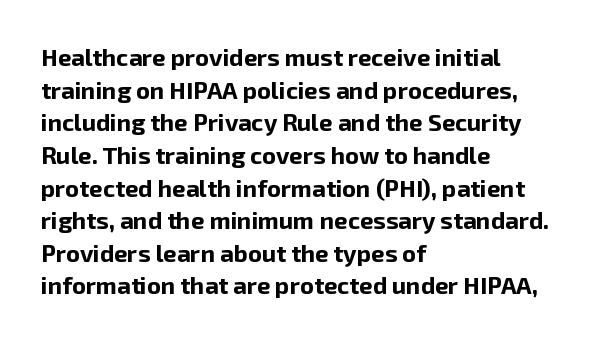
The image shows 24 px bold type, upright; set left-aligned, normal line spacing (1.36x), normal letter spacing, not underlined.
